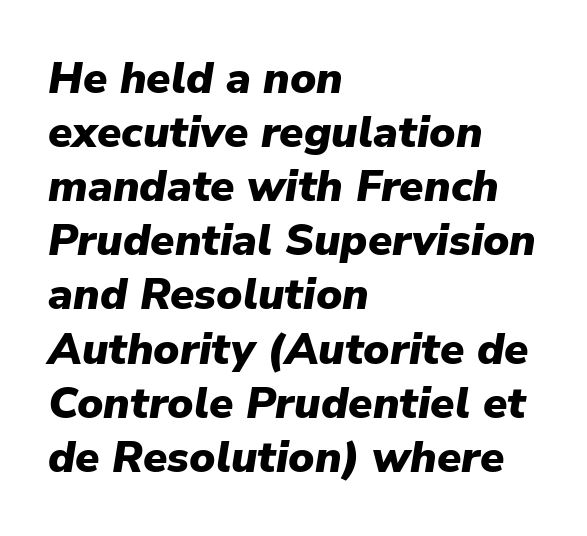
The image shows 44 px heavy type, italic (leaning right); set left-aligned, line spacing 1.23x, normal letter spacing, not underlined; low stroke contrast and a medium x-height.
